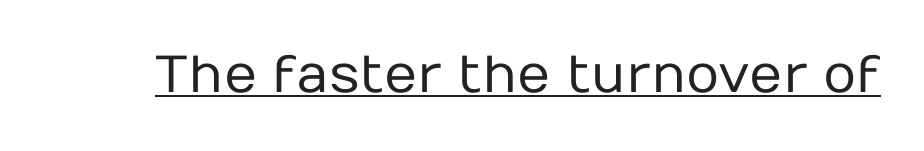
The image shows 52 px regular-weight sans-serif type, upright; set normal letter spacing, underlined; low stroke contrast and a medium x-height.
